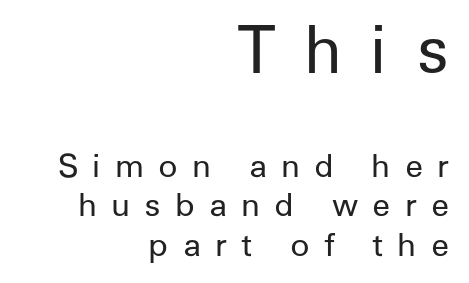
{"serif": "no", "italic": "no", "bold": "no", "weight": "regular", "width": "normal", "stroke_contrast": "low", "x_height": "medium", "monospaced": "no", "underline": "no", "align": "right", "line_spacing_ratio": 1.24, "letter_spacing": "wide", "letter_spacing_em": 0.44, "larger_block": "first", "size_ratio": 2.0, "glyph_px": 64}
